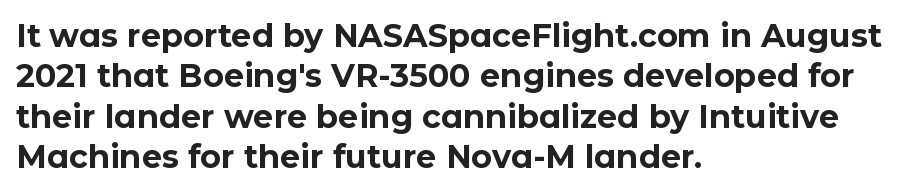
{"serif": "no", "italic": "no", "bold": "yes", "weight": "bold", "width": "normal", "stroke_contrast": "low", "x_height": "medium", "monospaced": "no", "underline": "no", "align": "left", "line_spacing": "normal", "line_spacing_ratio": 1.26, "letter_spacing": "normal", "letter_spacing_em": 0.0, "glyph_px": 32}
